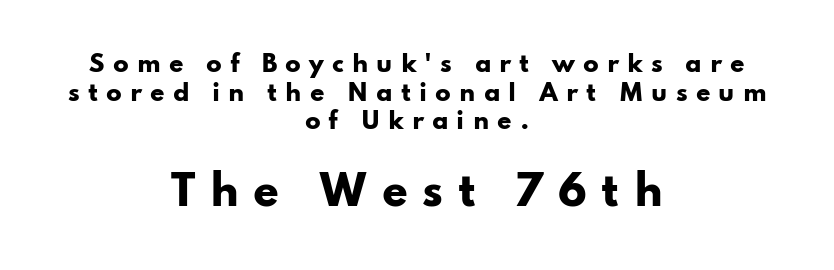
{"serif": "no", "italic": "no", "bold": "yes", "weight": "heavy", "width": "wide", "stroke_contrast": "low", "x_height": "small", "monospaced": "no", "underline": "no", "align": "center", "line_spacing_ratio": 1.24, "letter_spacing": "wide", "letter_spacing_em": 0.35, "larger_block": "second", "size_ratio": 1.78, "glyph_px": 41}
